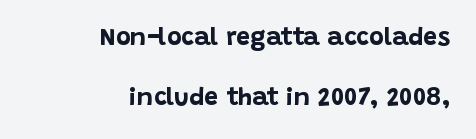
Q: Is the text bold? A: Yes.
Q: Is the text italic (slanted)? A: No, it is upright.
Q: Is the text underlined? A: No.
Q: How is the paragraph aligned? A: Right-aligned.
Q: Is the spacing between letters normal or unusually wide? A: Normal.
Q: Is the spacing between lines tight, normal or loose? A: Loose.
